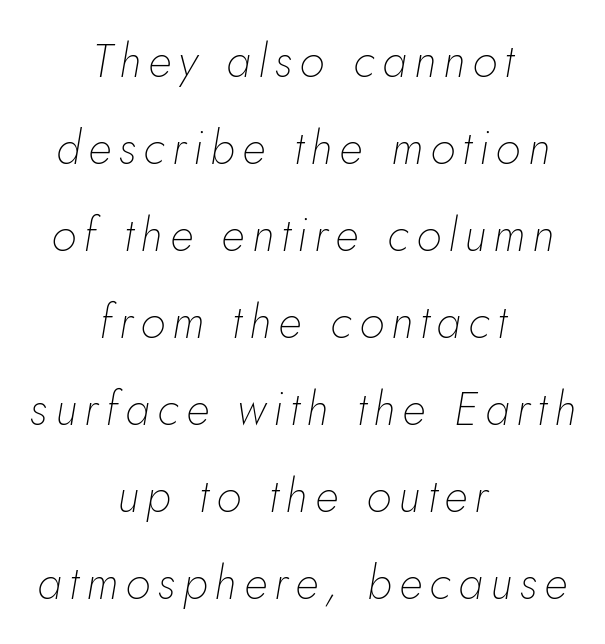
The image shows 46 px thin type, italic (leaning right); set centered, line spacing 1.89x, not underlined; low stroke contrast and a small x-height.
